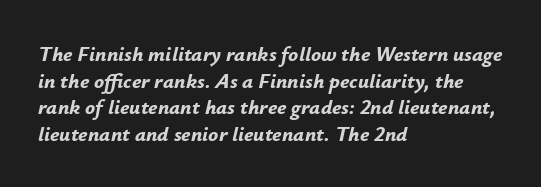
The image shows 21 px bold type, italic (leaning right); set left-aligned, normal line spacing (1.27x), normal letter spacing, not underlined.
